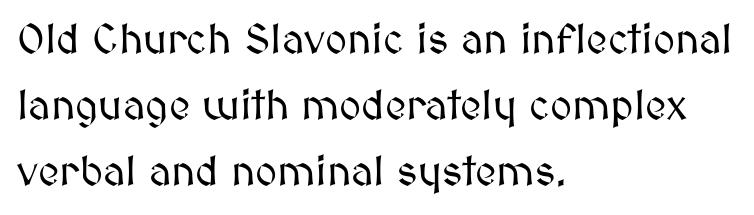
Q: Is the text italic (slanted)? A: No, it is upright.
Q: Is the text underlined? A: No.
Q: How is the paragraph aligned? A: Left-aligned.
Q: Is the spacing between letters normal or unusually wide? A: Normal.
Q: Is the spacing between lines tight, normal or loose? A: Normal.
Q: Width (condensed, normal, or wide)? A: Normal.
Q: Stroke contrast? A: Medium.
Q: x-height? A: Medium.
Q: Monospaced? A: No.
